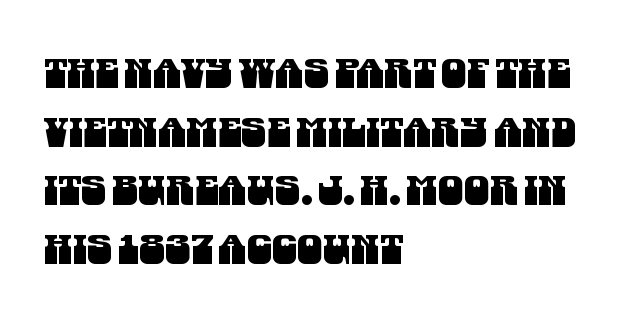
The horizontal fit of the characters is conventional and even. The setting favours the left margin, as ordinary paragraphs usually do. Unlike a traditional serif, this face leaves its strokes unadorned. Rule under the text: the space is simply empty.
